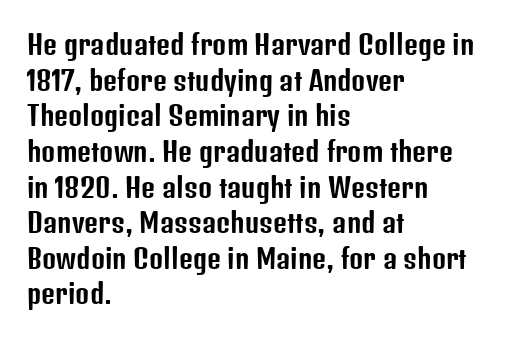
Q: Is the text italic (slanted)? A: No, it is upright.
Q: Is the text underlined? A: No.
Q: How is the paragraph aligned? A: Left-aligned.
Q: Is the spacing between letters normal or unusually wide? A: Normal.
Q: Is the spacing between lines tight, normal or loose? A: Normal.
